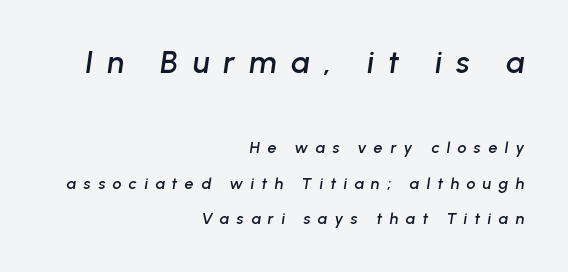
{"italic": "yes", "lean": "right", "slant_degrees": 8, "width": "normal", "stroke_contrast": "low", "x_height": "medium", "monospaced": "no", "underline": "no", "align": "right", "line_spacing": "loose", "line_spacing_ratio": 2.23, "letter_spacing": "wide", "letter_spacing_em": 0.46, "larger_block": "first", "size_ratio": 1.94, "glyph_px": 31}
